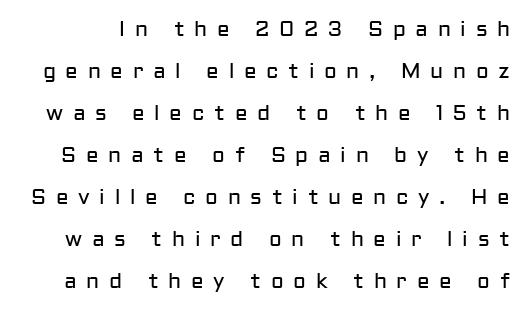
{"italic": "no", "bold": "no", "underline": "no", "line_spacing": "loose", "line_spacing_ratio": 2.0, "letter_spacing": "wide", "letter_spacing_em": 0.46, "glyph_px": 21}
